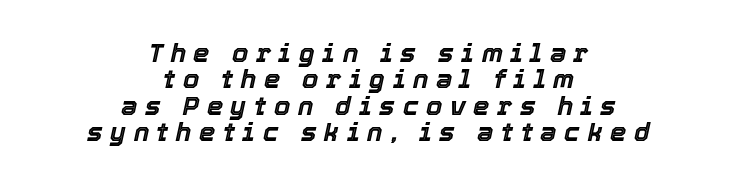
The image shows 26 px text type, italic (leaning right); set centered, tight line spacing (1.01x), unusually wide letter spacing (+0.29 em), not underlined.
